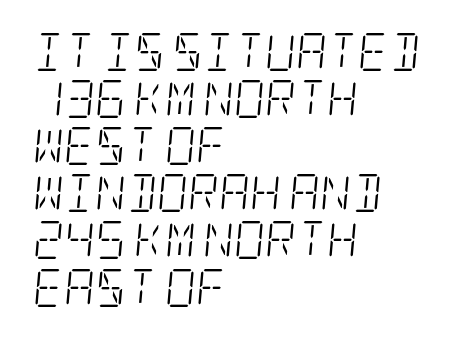
Q: Is the text bold? A: No.
Q: Is the text italic (slanted)? A: Yes, it leans right by about 5 degrees.
Q: Is the typeface a serif or a sans-serif typeface? A: Serif.
Q: Is the text underlined? A: No.
Q: How is the paragraph aligned? A: Left-aligned.
Q: Is the spacing between letters normal or unusually wide? A: Normal.
Q: Width (condensed, normal, or wide)? A: Condensed.
Q: Stroke contrast? A: Low.
Q: x-height? A: Large.
